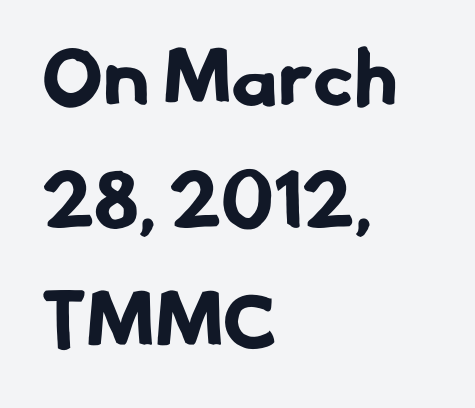
Visually the block forms a straight wall on the left and a jagged coastline on the right. Students, observe: this is what conventionally led text looks like. On the weight axis this lands at bold, roughly 700. The letters advance in unequal steps, a hallmark of proportional type.
